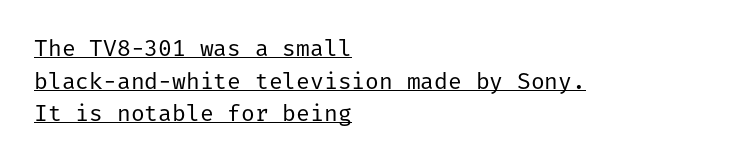
Short and long lines alike share a common starting point at left. A typesetter would call this leading conventional body-copy spacing. Inter-character spacing is left at the font's built-in metrics. Bold? No — there's no thickening of the strokes. The font's upright variant was chosen for this text. The words here are underlined.
